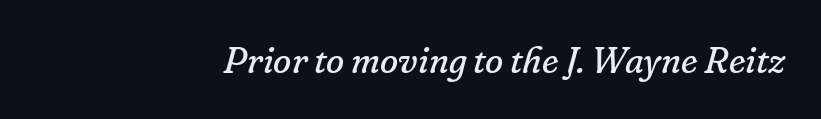
Q: Is the text bold? A: No.
Q: Is the text italic (slanted)? A: Yes, it leans right by about 16 degrees.
Q: Is the typeface a serif or a sans-serif typeface? A: Serif.
Q: Is the text underlined? A: No.
Q: Is the spacing between letters normal or unusually wide? A: Normal.
Q: Width (condensed, normal, or wide)? A: Normal.
Q: Stroke contrast? A: Low.
Q: x-height? A: Small.
Q: Monospaced? A: No.
